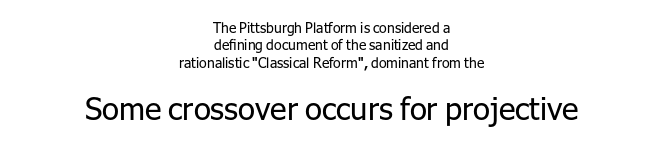
The image shows 31 px regular-weight sans-serif type, upright; set centered, normal line spacing (1.25x), normal letter spacing, not underlined; the second (bottom) block is 2.21x larger; low stroke contrast and a medium x-height.
